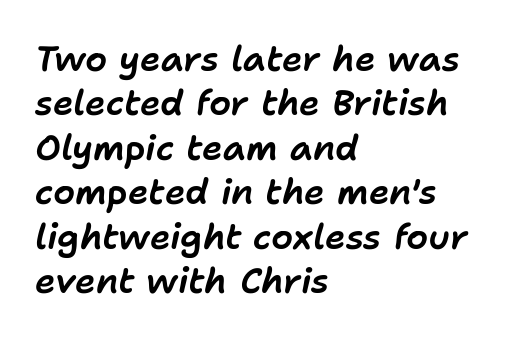
Q: Is the text italic (slanted)? A: Yes, it leans right by about 11 degrees.
Q: Is the text underlined? A: No.
Q: How is the paragraph aligned? A: Left-aligned.
Q: Is the spacing between letters normal or unusually wide? A: Normal.
Q: Is the spacing between lines tight, normal or loose? A: Normal.
Q: Width (condensed, normal, or wide)? A: Normal.
Q: Stroke contrast? A: Low.
Q: x-height? A: Medium.
Q: Monospaced? A: No.
